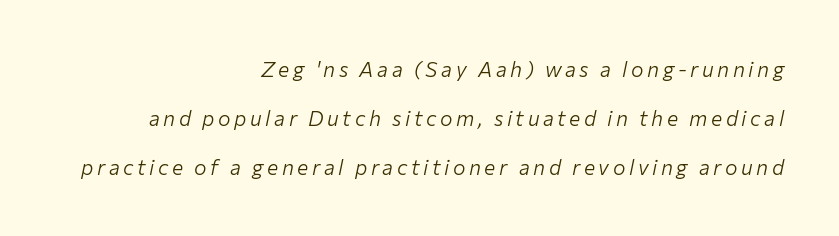
The image shows 21 px text type, italic (leaning right); set right-aligned, loose line spacing (2.34x), not underlined.
